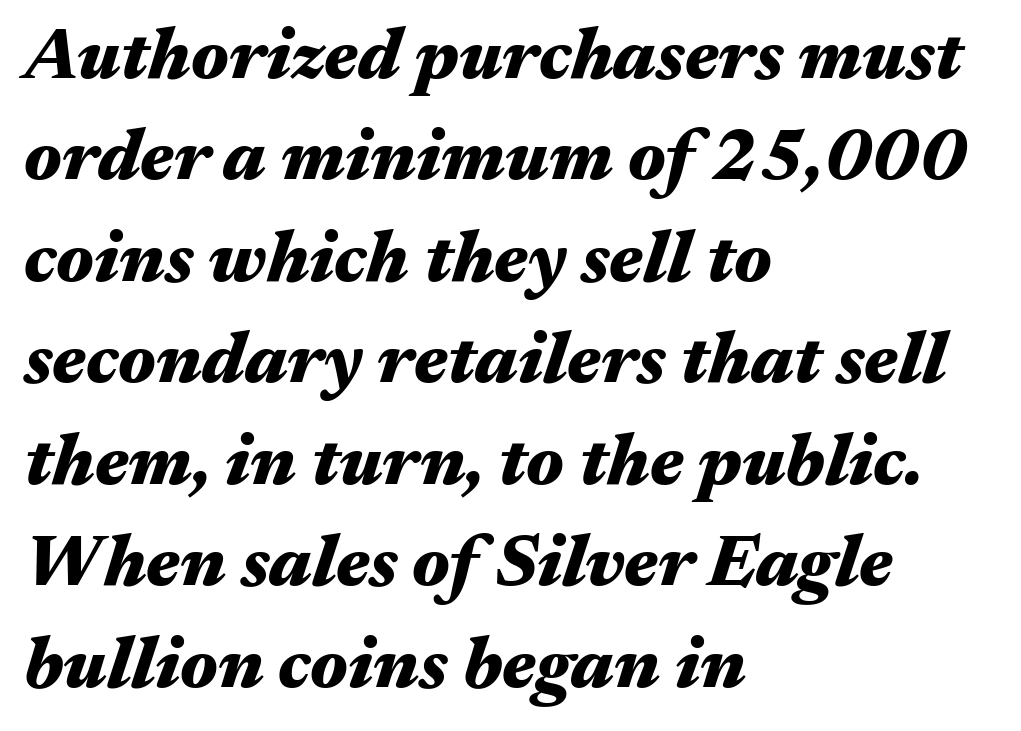
Q: Is the text bold? A: Yes.
Q: Is the text italic (slanted)? A: Yes, it leans right by about 17 degrees.
Q: Is the text underlined? A: No.
Q: How is the paragraph aligned? A: Left-aligned.
Q: Is the spacing between letters normal or unusually wide? A: Normal.
Q: Is the spacing between lines tight, normal or loose? A: Normal.
Q: Width (condensed, normal, or wide)? A: Wide.
Q: Stroke contrast? A: Medium.
Q: x-height? A: Medium.
Q: Monospaced? A: No.
